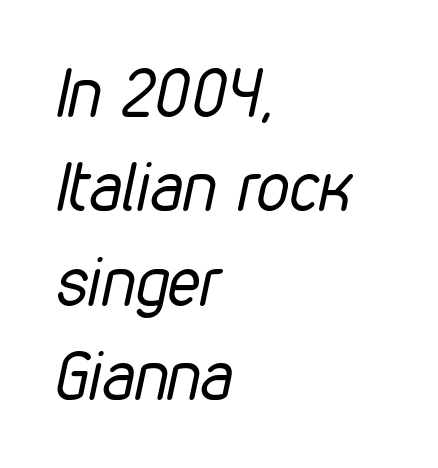
Q: Is the text bold? A: No.
Q: Is the text italic (slanted)? A: Yes, it leans right by about 12 degrees.
Q: Is the text underlined? A: No.
Q: How is the paragraph aligned? A: Left-aligned.
Q: Is the spacing between letters normal or unusually wide? A: Normal.
Q: Is the spacing between lines tight, normal or loose? A: Normal.
Q: Width (condensed, normal, or wide)? A: Condensed.
Q: Stroke contrast? A: Low.
Q: x-height? A: Medium.
Q: Monospaced? A: No.
